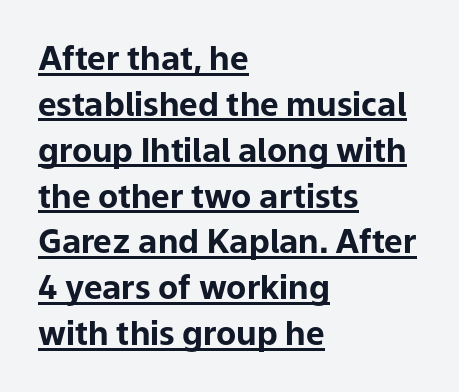
Q: Is the text bold? A: Yes.
Q: Is the text italic (slanted)? A: No, it is upright.
Q: Is the typeface a serif or a sans-serif typeface? A: Sans-serif.
Q: Is the text underlined? A: Yes.
Q: How is the paragraph aligned? A: Left-aligned.
Q: Is the spacing between letters normal or unusually wide? A: Normal.
Q: Is the spacing between lines tight, normal or loose? A: Normal.
Q: Width (condensed, normal, or wide)? A: Normal.
Q: Stroke contrast? A: Low.
Q: x-height? A: Medium.
Q: Monospaced? A: No.
